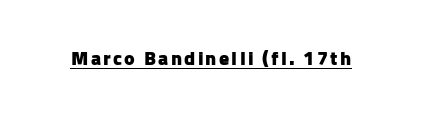
{"italic": "no", "bold": "yes", "underline": "yes", "glyph_px": 20}
